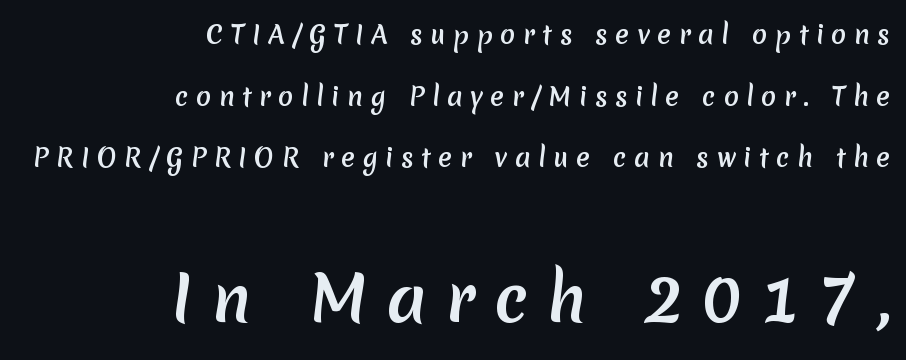
The image shows 63 px sans-serif type; set right-aligned, loose line spacing (2.47x), unusually wide letter spacing (+0.3 em), not underlined; the second (bottom) block is 2.52x larger; medium stroke contrast and a medium x-height.
